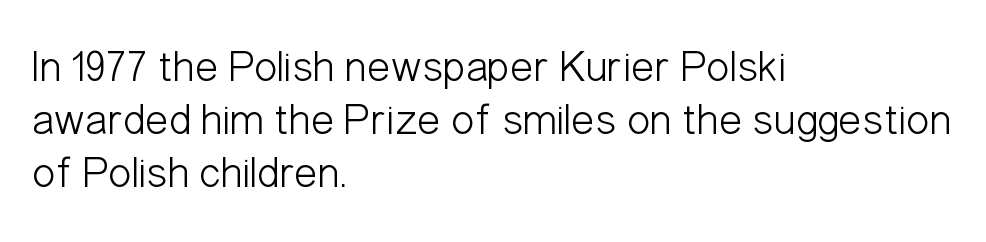
{"serif": "no", "italic": "no", "bold": "no", "weight": "light", "width": "condensed", "stroke_contrast": "low", "x_height": "medium", "monospaced": "no", "underline": "no", "align": "left", "line_spacing_ratio": 1.21, "letter_spacing": "normal", "letter_spacing_em": 0.0, "glyph_px": 44}
